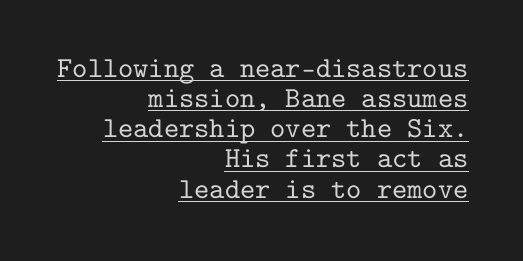
Q: Is the text italic (slanted)? A: No, it is upright.
Q: Is the typeface a serif or a sans-serif typeface? A: Serif.
Q: Is the text underlined? A: Yes.
Q: How is the paragraph aligned? A: Right-aligned.
Q: Is the spacing between letters normal or unusually wide? A: Normal.
Q: Is the spacing between lines tight, normal or loose? A: Tight.
Q: Width (condensed, normal, or wide)? A: Normal.
Q: Stroke contrast? A: Low.
Q: x-height? A: Medium.
Q: Monospaced? A: Yes.
